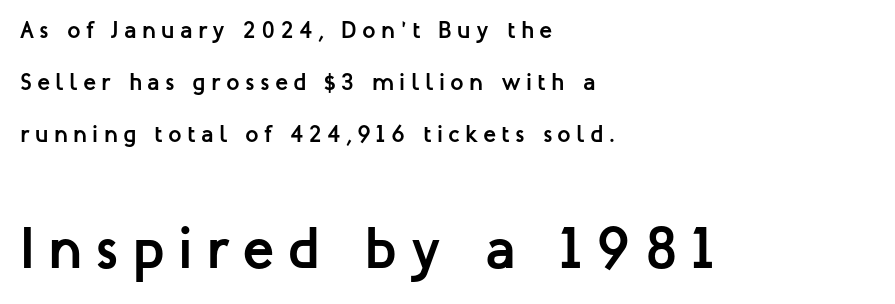
The image shows 59 px semibold sans-serif type, upright; set left-aligned, loose line spacing (2.17x), unusually wide letter spacing (+0.22 em), not underlined; the second (bottom) block is 2.46x larger; low stroke contrast and a medium x-height.
